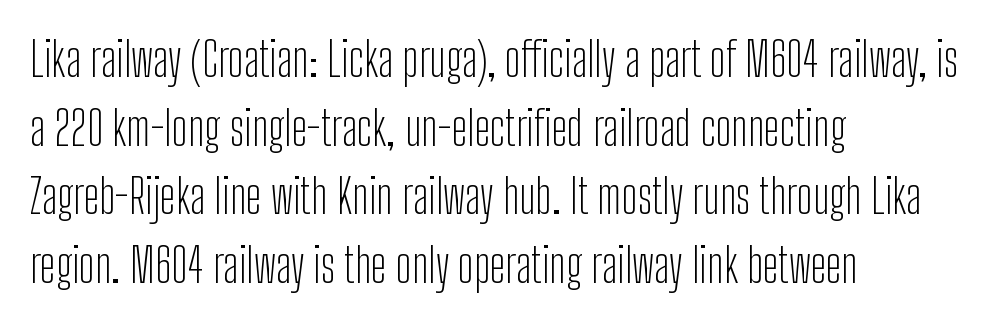
Q: Is the text bold? A: No.
Q: Is the text italic (slanted)? A: No, it is upright.
Q: Is the typeface a serif or a sans-serif typeface? A: Sans-serif.
Q: Is the text underlined? A: No.
Q: How is the paragraph aligned? A: Left-aligned.
Q: Is the spacing between letters normal or unusually wide? A: Normal.
Q: Is the spacing between lines tight, normal or loose? A: Normal.
Q: Width (condensed, normal, or wide)? A: Condensed.
Q: Stroke contrast? A: Low.
Q: x-height? A: Medium.
Q: Monospaced? A: No.
